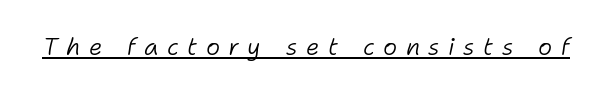
{"italic": "yes", "lean": "right", "slant_degrees": 11, "bold": "no", "underline": "yes", "letter_spacing": "wide", "letter_spacing_em": 0.35, "glyph_px": 24}
